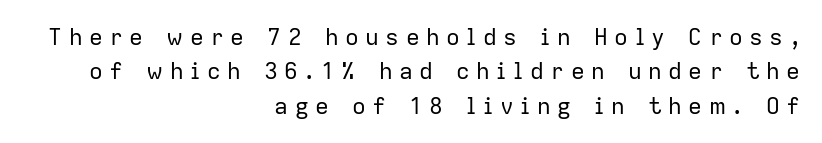
The image shows 23 px text type, upright; set right-aligned, normal line spacing (1.49x), unusually wide letter spacing (+0.28 em), not underlined.
